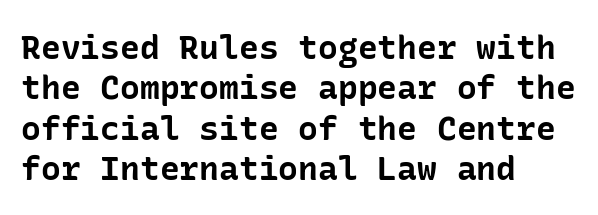
Q: Is the text bold? A: Yes.
Q: Is the text italic (slanted)? A: No, it is upright.
Q: Is the typeface a serif or a sans-serif typeface? A: Sans-serif.
Q: Is the text underlined? A: No.
Q: How is the paragraph aligned? A: Left-aligned.
Q: Is the spacing between letters normal or unusually wide? A: Normal.
Q: Width (condensed, normal, or wide)? A: Normal.
Q: Stroke contrast? A: Low.
Q: x-height? A: Medium.
